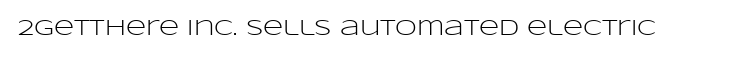
The space directly below the letters is spotless. Quick note: not italic, upright. The line texture is even and compact thanks to regular tracking. These glyphs show unthickened strokes, regular width or finer.
